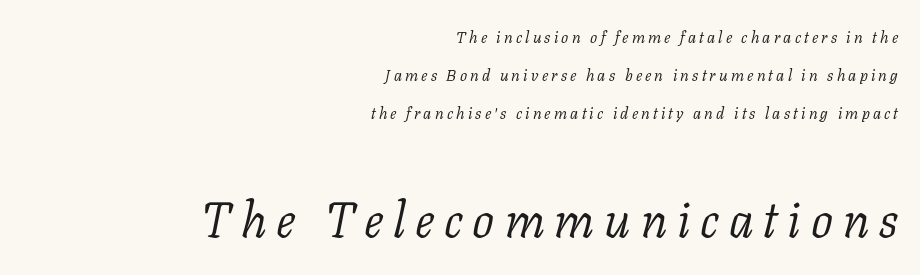
The image shows 49 px light serif type, italic (leaning right); set right-aligned, loose line spacing (2.39x), unusually wide letter spacing (+0.2 em), not underlined; the second (bottom) block is 3.06x larger; low stroke contrast and a medium x-height.
